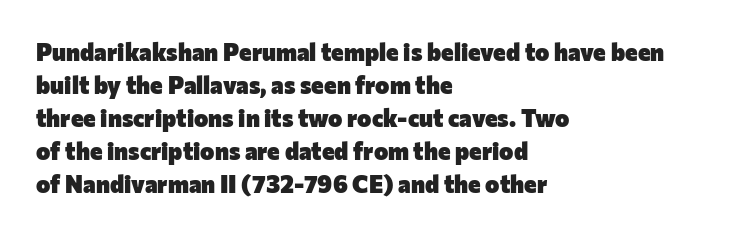
The tracking reads as untouched default to a designer's eye. Check the space under the baseline: it is left empty. The letters stand straight up with perfectly vertical stems. Each line starts at the same left margin while the right side varies. Weight check: bold — yes, fully. These lines sit exactly where default settings would place them.
